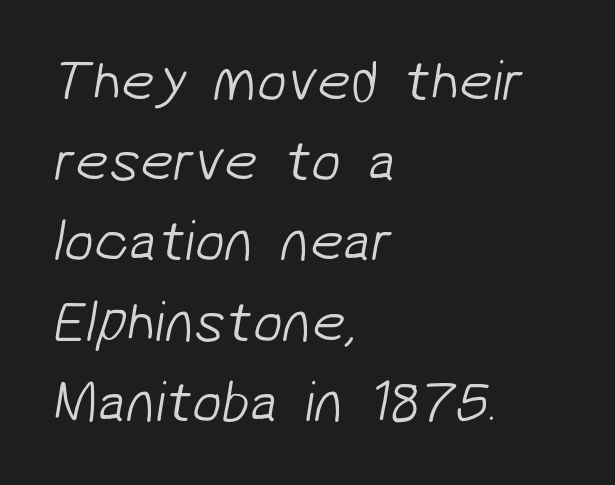
The passage shown is not bold in any degree. The rendering uses a moderate line-height, typical for paragraphs. Here the designer chose a conventional face with non-uniform glyph widths. Compared with typical body copy, the letter spacing here is the same. Classification — sans serif. The paragraph shown leans on its left margin.
